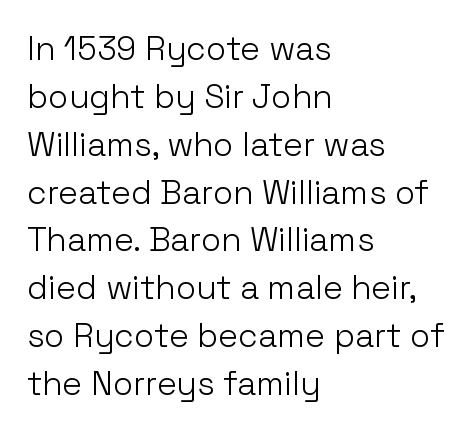
The image shows 33 px light sans-serif type, upright; set left-aligned, normal line spacing (1.45x), normal letter spacing, not underlined; low stroke contrast and a medium x-height.
